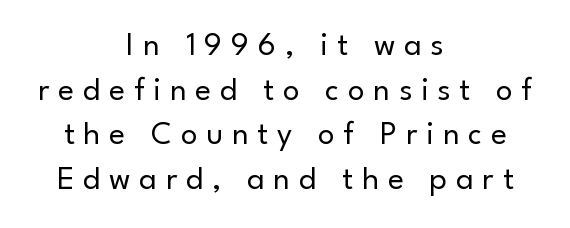
Q: Is the text bold? A: No.
Q: Is the text italic (slanted)? A: No, it is upright.
Q: Is the typeface a serif or a sans-serif typeface? A: Sans-serif.
Q: Is the text underlined? A: No.
Q: How is the paragraph aligned? A: Centered.
Q: Is the spacing between letters normal or unusually wide? A: Unusually wide.
Q: Is the spacing between lines tight, normal or loose? A: Normal.
Q: Width (condensed, normal, or wide)? A: Normal.
Q: Stroke contrast? A: Low.
Q: x-height? A: Small.
Q: Monospaced? A: No.
